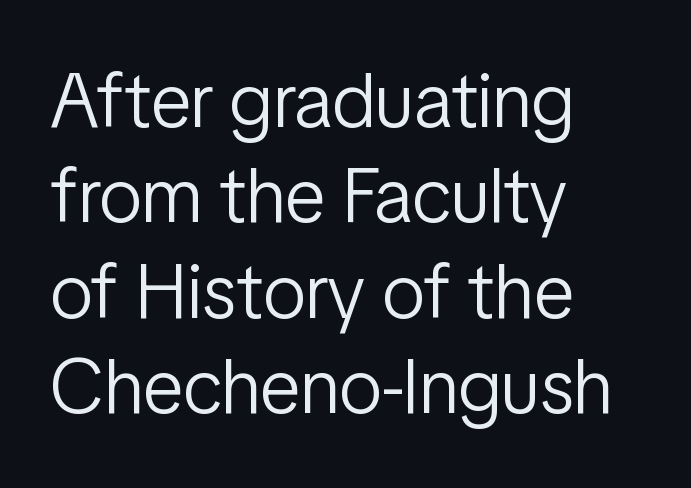
{"serif": "no", "italic": "no", "bold": "no", "weight": "light", "width": "condensed", "stroke_contrast": "low", "x_height": "medium", "monospaced": "no", "underline": "no", "align": "left", "line_spacing_ratio": 1.24, "letter_spacing": "normal", "letter_spacing_em": 0.0, "glyph_px": 77}
